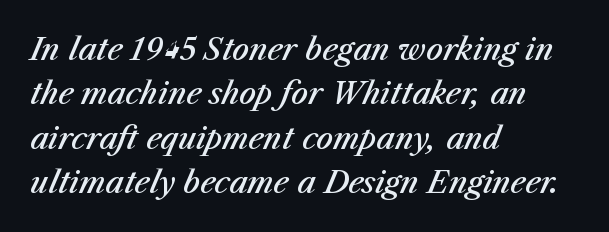
Style check: oblique. Just letters on the line, the space beneath them empty. The font is running at a semibold setting, under full bold. The lines are quadded left. Observe the ordinary spacing: letters are neighbours, not strangers.
